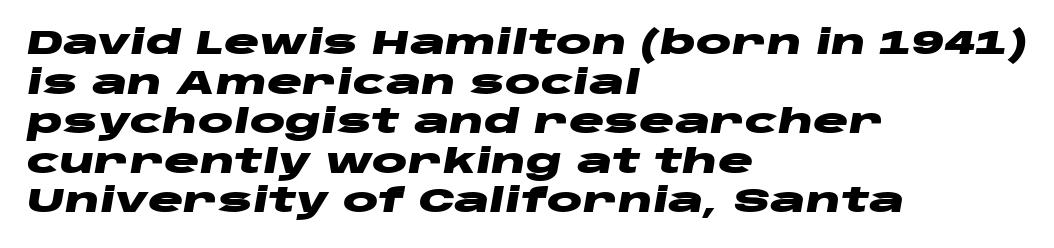
Bare-footed words on every line. These lines were composed using italics. Nobody touched the tracking dial on this one. Note the varied advance widths — an 'i' is clearly narrower than an 'm'. The typesetter chose a ragged-right arrangement here. What weight is shown? A full bold with thick strokes.
